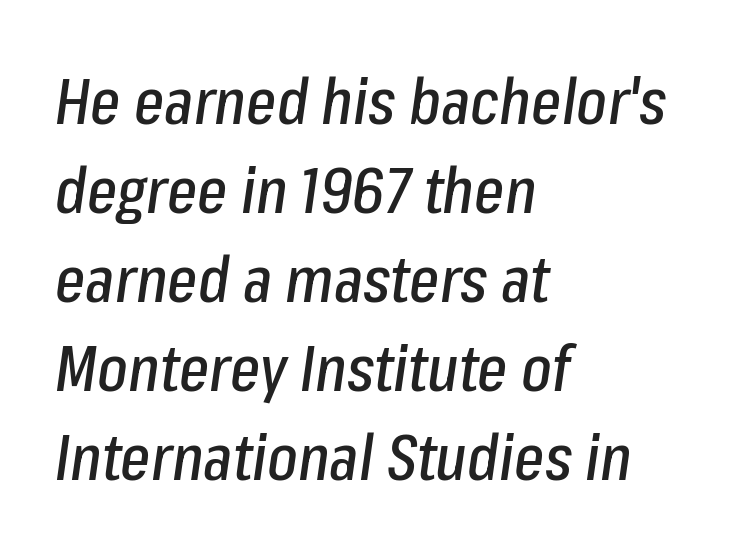
{"italic": "yes", "lean": "right", "slant_degrees": 8, "width": "condensed", "stroke_contrast": "low", "x_height": "medium", "monospaced": "no", "underline": "no", "align": "left", "line_spacing": "normal", "line_spacing_ratio": 1.39, "letter_spacing": "normal", "letter_spacing_em": 0.0, "glyph_px": 64}
